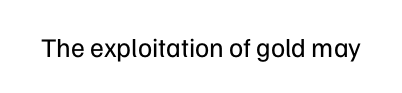
Q: Is the text bold? A: No.
Q: Is the text italic (slanted)? A: No, it is upright.
Q: Is the text underlined? A: No.
Q: Is the spacing between letters normal or unusually wide? A: Normal.
